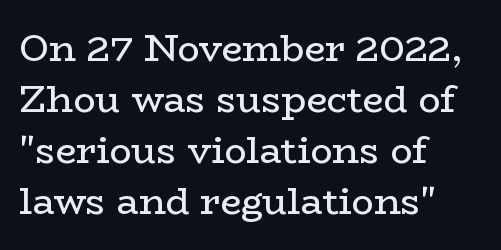
Q: Is the text bold? A: No.
Q: Is the text italic (slanted)? A: No, it is upright.
Q: Is the typeface a serif or a sans-serif typeface? A: Serif.
Q: Is the text underlined? A: No.
Q: How is the paragraph aligned? A: Left-aligned.
Q: Is the spacing between letters normal or unusually wide? A: Normal.
Q: Is the spacing between lines tight, normal or loose? A: Normal.
Q: Width (condensed, normal, or wide)? A: Wide.
Q: Stroke contrast? A: Low.
Q: x-height? A: Medium.
Q: Monospaced? A: No.
